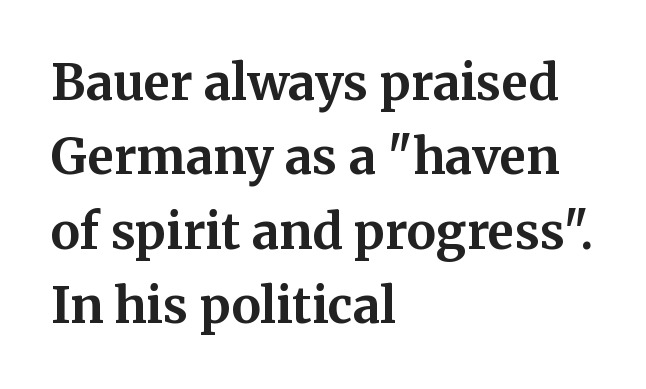
The image shows 49 px bold serif type, upright; set left-aligned, normal line spacing (1.52x), normal letter spacing, not underlined; medium stroke contrast and a medium x-height.
